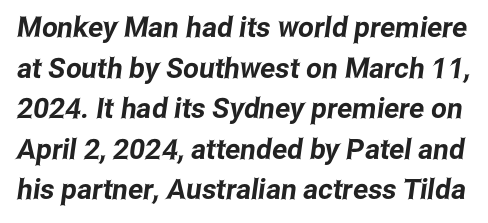
Q: Is the typeface a serif or a sans-serif typeface? A: Sans-serif.
Q: Is the text underlined? A: No.
Q: Is the spacing between letters normal or unusually wide? A: Normal.
Q: Is the spacing between lines tight, normal or loose? A: Normal.
Q: Width (condensed, normal, or wide)? A: Condensed.
Q: Stroke contrast? A: Low.
Q: x-height? A: Medium.
Q: Monospaced? A: No.
